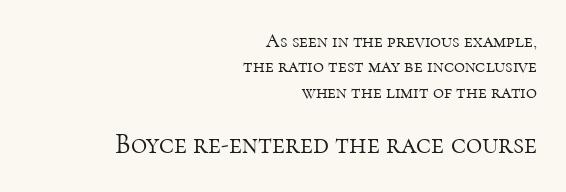
{"serif": "yes", "italic": "no", "bold": "no", "weight": "light", "width": "normal", "stroke_contrast": "high", "x_height": "medium", "monospaced": "no", "underline": "no", "align": "right", "line_spacing": "normal", "line_spacing_ratio": 1.33, "letter_spacing": "normal", "letter_spacing_em": 0.0, "larger_block": "second", "size_ratio": 1.47, "glyph_px": 28}
